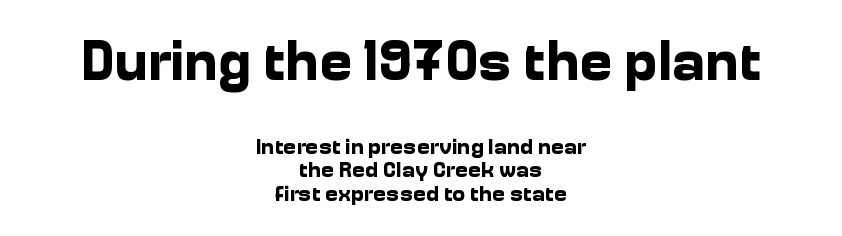
{"serif": "no", "italic": "no", "bold": "yes", "weight": "bold", "width": "normal", "stroke_contrast": "low", "x_height": "medium", "monospaced": "no", "underline": "no", "align": "center", "line_spacing": "tight", "line_spacing_ratio": 1.07, "letter_spacing": "normal", "letter_spacing_em": 0.0, "larger_block": "first", "size_ratio": 2.55, "glyph_px": 56}
